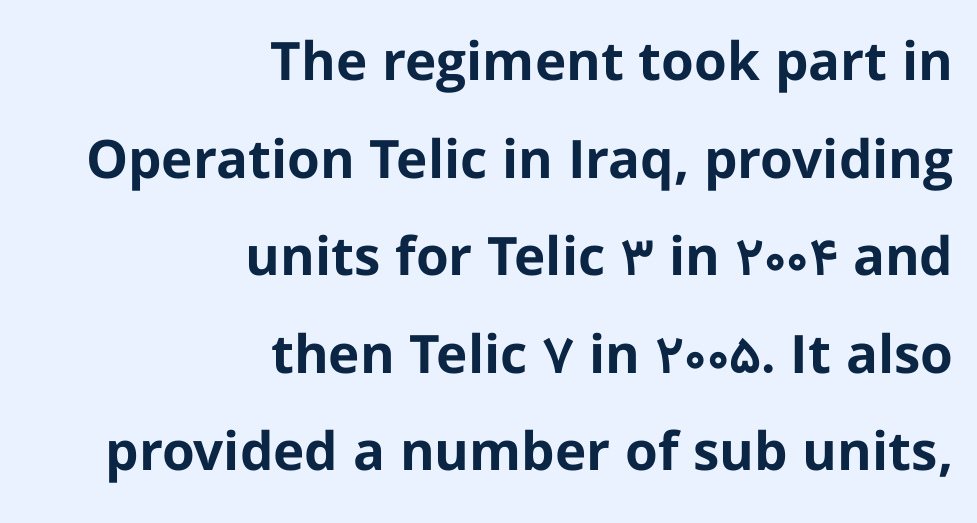
Posture: upright roman. Each letter's strokes conclude bluntly, with no projecting serifs. Caption: bold face, heavy strokes. The text block is weighted toward the right margin, trailing off unevenly leftward. Nothing unusual about the tracking: characters are spaced as the font intends. The rendering uses natural spacing where letterforms have individual widths.
